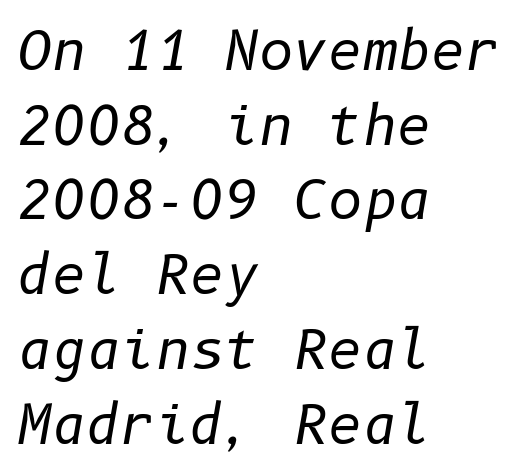
Observe the lean: these are italic letterforms. In terms of letterspacing, this is plain default setting. Line spacing here is normal. Every row of glyphs begins at an identical x-position on the left. The font is comparable to plain body text, perhaps lighter. Any mark beneath the type? The region is blank.
